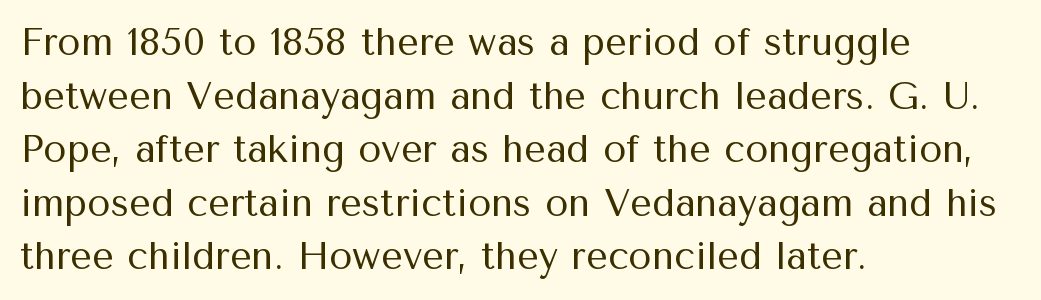
Q: Is the text bold? A: No.
Q: Is the text italic (slanted)? A: No, it is upright.
Q: Is the typeface a serif or a sans-serif typeface? A: Sans-serif.
Q: Is the text underlined? A: No.
Q: How is the paragraph aligned? A: Left-aligned.
Q: Is the spacing between letters normal or unusually wide? A: Normal.
Q: Is the spacing between lines tight, normal or loose? A: Normal.
Q: Width (condensed, normal, or wide)? A: Normal.
Q: Stroke contrast? A: Medium.
Q: x-height? A: Medium.
Q: Monospaced? A: No.
